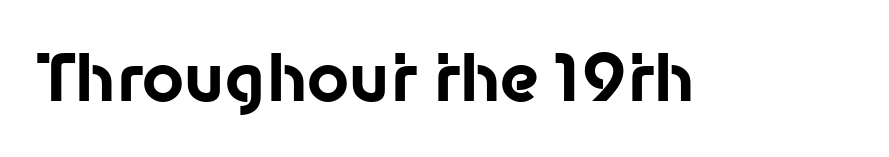
Standard letterfit; no display-style spreading of the glyphs. Character widths vary here, with narrow letters taking less room than wide ones. Emphasis by weight is at full strength: bold. The glyphs are unaccompanied by any horizontal stroke below them. Vertical strokes here are truly vertical. The font family rendered here belongs to the sans-serif group.
